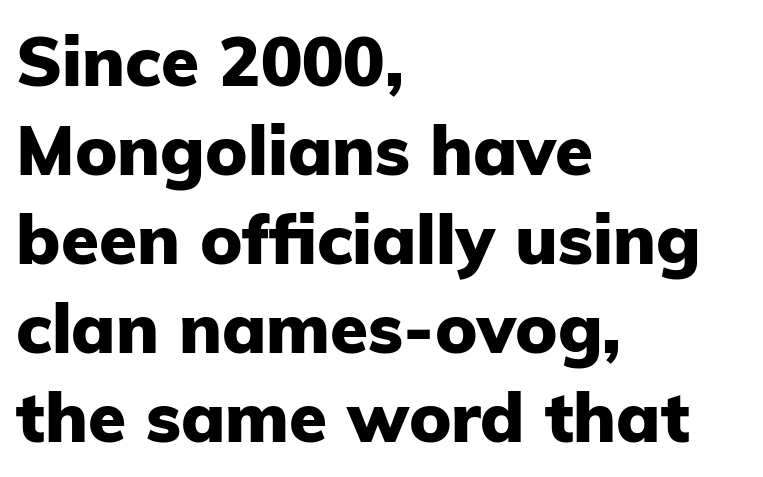
The image shows 69 px heavy sans-serif type, upright; set left-aligned, normal line spacing (1.29x), normal letter spacing, not underlined; low stroke contrast and a medium x-height.
